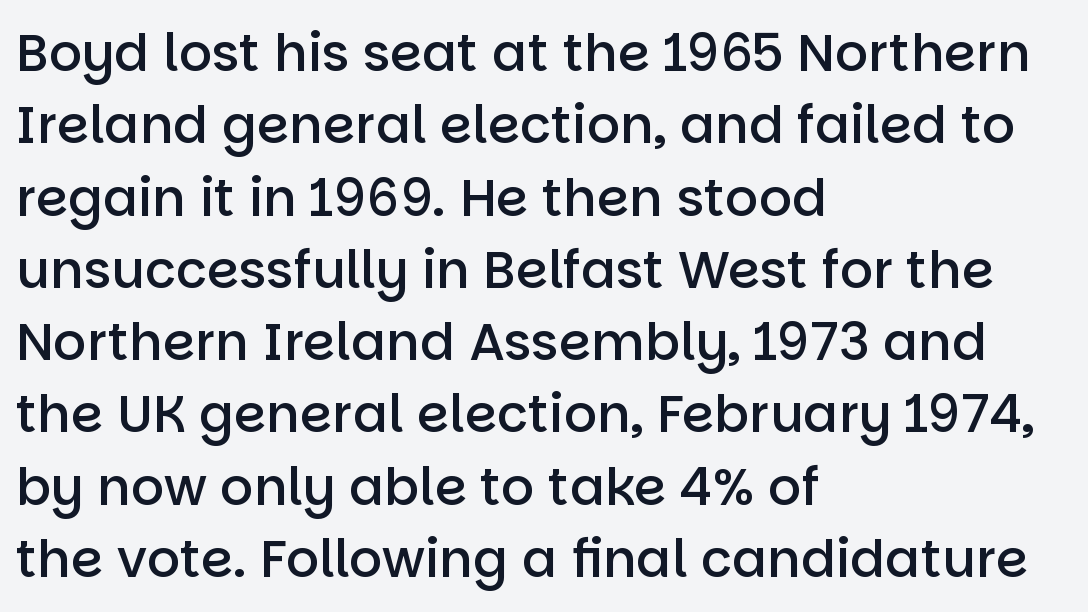
Nothing sits at the stroke ends, so this counts as sans-serif. Default kerning and tracking; the words read as compact shapes. Descenders hang freely into open space. Quick note: interline space is typical.
